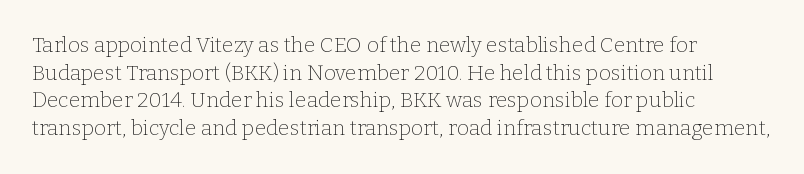
{"italic": "no", "bold": "no", "underline": "no", "align": "left", "line_spacing": "normal", "line_spacing_ratio": 1.32, "letter_spacing": "normal", "letter_spacing_em": 0.0, "glyph_px": 21}
